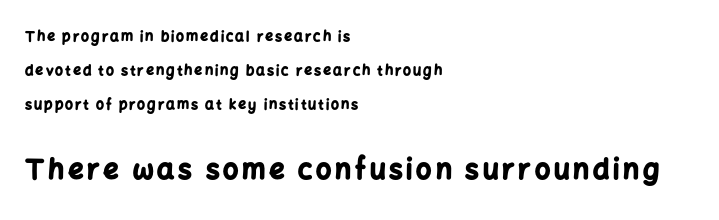
{"italic": "no", "bold": "yes", "underline": "no", "align": "left", "line_spacing": "loose", "line_spacing_ratio": 2.44, "larger_block": "second", "size_ratio": 1.93, "glyph_px": 27}
